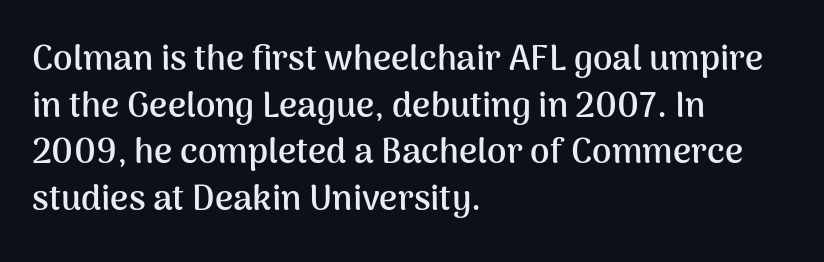
Q: Is the text bold? A: Yes.
Q: Is the text italic (slanted)? A: No, it is upright.
Q: Is the typeface a serif or a sans-serif typeface? A: Sans-serif.
Q: Is the text underlined? A: No.
Q: How is the paragraph aligned? A: Left-aligned.
Q: Is the spacing between letters normal or unusually wide? A: Normal.
Q: Is the spacing between lines tight, normal or loose? A: Normal.
Q: Width (condensed, normal, or wide)? A: Normal.
Q: Stroke contrast? A: Medium.
Q: x-height? A: Medium.
Q: Monospaced? A: No.
